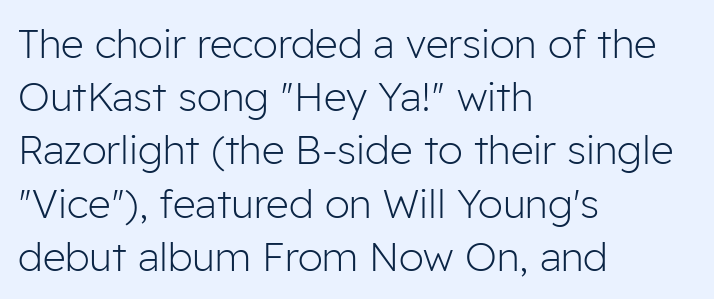
{"serif": "no", "italic": "no", "bold": "no", "weight": "light", "width": "normal", "stroke_contrast": "low", "x_height": "medium", "monospaced": "no", "underline": "no", "align": "left", "line_spacing": "normal", "line_spacing_ratio": 1.33, "letter_spacing": "normal", "letter_spacing_em": 0.0, "glyph_px": 40}
